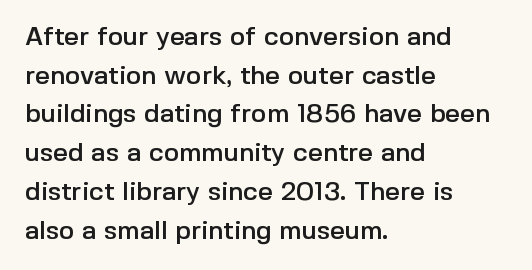
Q: Is the text italic (slanted)? A: No, it is upright.
Q: Is the text underlined? A: No.
Q: How is the paragraph aligned? A: Left-aligned.
Q: Is the spacing between letters normal or unusually wide? A: Normal.
Q: Is the spacing between lines tight, normal or loose? A: Normal.
